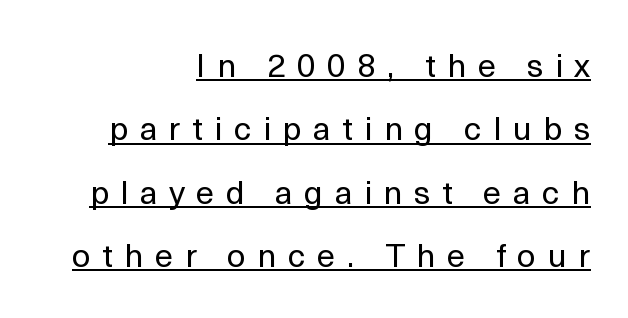
Q: Is the text bold? A: No.
Q: Is the text italic (slanted)? A: No, it is upright.
Q: Is the typeface a serif or a sans-serif typeface? A: Sans-serif.
Q: Is the text underlined? A: Yes.
Q: How is the paragraph aligned? A: Right-aligned.
Q: Is the spacing between letters normal or unusually wide? A: Unusually wide.
Q: Is the spacing between lines tight, normal or loose? A: Loose.
Q: Width (condensed, normal, or wide)? A: Normal.
Q: x-height? A: Medium.
Q: Monospaced? A: No.
